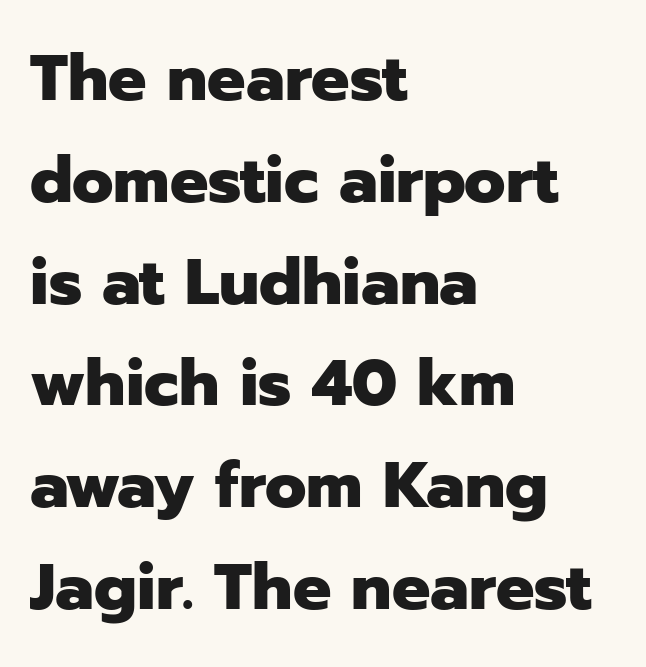
Q: Is the text bold? A: Yes.
Q: Is the text italic (slanted)? A: No, it is upright.
Q: Is the typeface a serif or a sans-serif typeface? A: Sans-serif.
Q: Is the text underlined? A: No.
Q: How is the paragraph aligned? A: Left-aligned.
Q: Is the spacing between letters normal or unusually wide? A: Normal.
Q: Is the spacing between lines tight, normal or loose? A: Normal.
Q: Width (condensed, normal, or wide)? A: Normal.
Q: Stroke contrast? A: Low.
Q: x-height? A: Medium.
Q: Monospaced? A: No.
